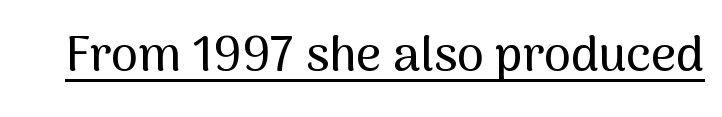
{"serif": "no", "italic": "no", "width": "normal", "stroke_contrast": "medium", "x_height": "medium", "monospaced": "no", "underline": "yes", "letter_spacing": "normal", "letter_spacing_em": 0.0, "glyph_px": 49}
